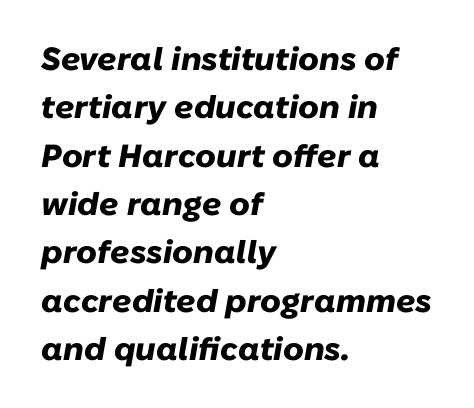
{"italic": "yes", "lean": "right", "slant_degrees": 10, "bold": "yes", "weight": "heavy", "width": "normal", "stroke_contrast": "low", "x_height": "medium", "monospaced": "no", "underline": "no", "align": "left", "line_spacing": "normal", "line_spacing_ratio": 1.51, "letter_spacing": "normal", "letter_spacing_em": 0.0, "glyph_px": 32}
